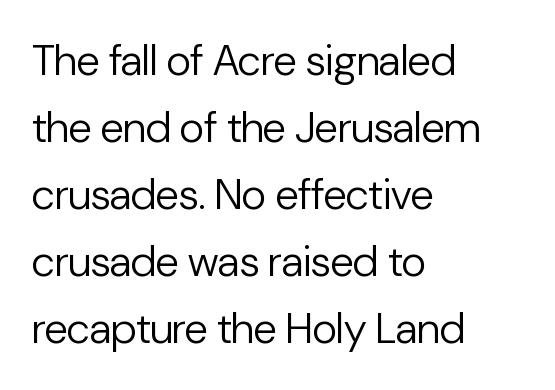
{"serif": "no", "italic": "no", "bold": "no", "weight": "regular", "width": "normal", "stroke_contrast": "low", "x_height": "medium", "monospaced": "no", "underline": "no", "align": "left", "line_spacing": "normal", "line_spacing_ratio": 1.56, "letter_spacing": "normal", "letter_spacing_em": 0.0, "glyph_px": 43}
